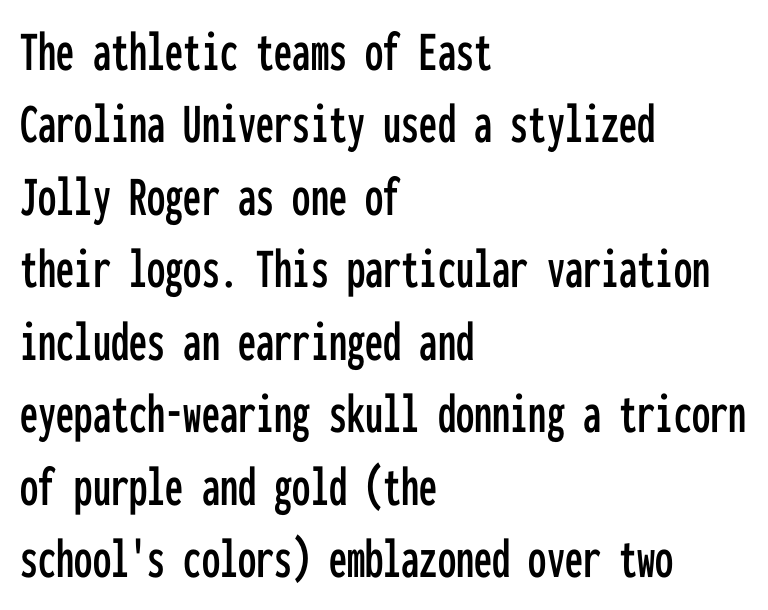
Q: Is the text italic (slanted)? A: No, it is upright.
Q: Is the typeface a serif or a sans-serif typeface? A: Sans-serif.
Q: Is the text underlined? A: No.
Q: How is the paragraph aligned? A: Left-aligned.
Q: Is the spacing between letters normal or unusually wide? A: Normal.
Q: Is the spacing between lines tight, normal or loose? A: Normal.
Q: Width (condensed, normal, or wide)? A: Condensed.
Q: Stroke contrast? A: Low.
Q: x-height? A: Medium.
Q: Monospaced? A: Yes.
